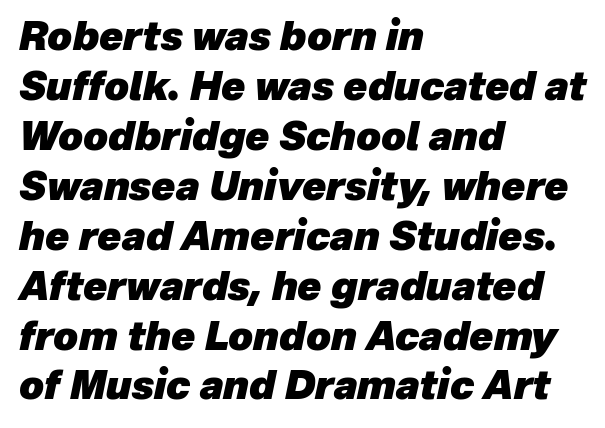
{"italic": "yes", "lean": "right", "slant_degrees": 12, "bold": "yes", "weight": "heavy", "width": "normal", "stroke_contrast": "low", "x_height": "medium", "monospaced": "no", "underline": "no", "align": "left", "line_spacing": "normal", "line_spacing_ratio": 1.28, "letter_spacing": "normal", "letter_spacing_em": 0.0, "glyph_px": 39}
